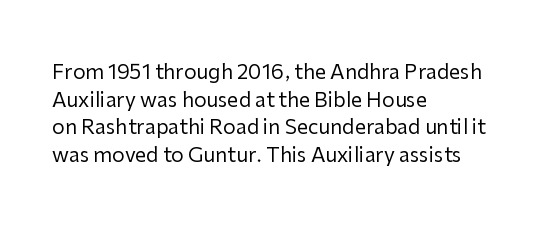
{"italic": "no", "bold": "no", "underline": "no", "align": "left", "line_spacing": "normal", "line_spacing_ratio": 1.38, "letter_spacing": "normal", "letter_spacing_em": 0.0, "glyph_px": 20}
